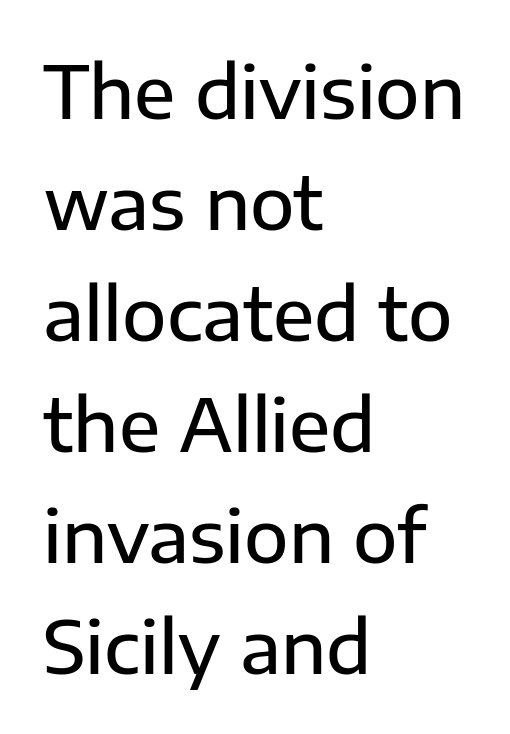
The image shows 73 px sans-serif type, upright; set left-aligned, normal line spacing (1.52x), normal letter spacing, not underlined; low stroke contrast and a medium x-height.
